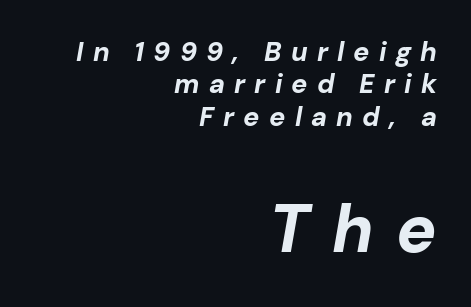
{"italic": "yes", "lean": "right", "slant_degrees": 10, "bold": "yes", "weight": "bold", "width": "normal", "stroke_contrast": "low", "x_height": "medium", "monospaced": "no", "underline": "no", "align": "right", "line_spacing_ratio": 1.2, "letter_spacing": "wide", "letter_spacing_em": 0.34, "larger_block": "second", "size_ratio": 2.48, "glyph_px": 67}
